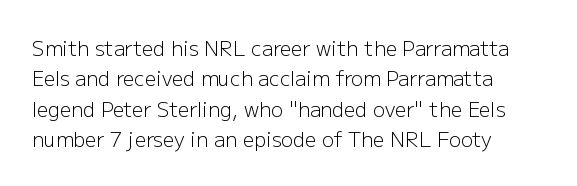
The typesetting does not lean heavy: it is not bold. Words appear dense and cohesive because spacing is normal. Every character sits straight up, as roman type does. What's the leading like? Ordinary, nothing unusual. Glance below the letters and you will spot only blank space.
